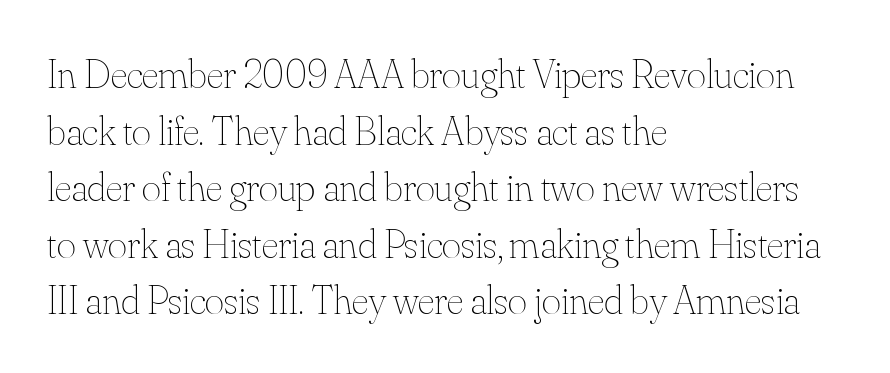
Q: Is the text bold? A: No.
Q: Is the text italic (slanted)? A: No, it is upright.
Q: Is the text underlined? A: No.
Q: How is the paragraph aligned? A: Left-aligned.
Q: Is the spacing between letters normal or unusually wide? A: Normal.
Q: Is the spacing between lines tight, normal or loose? A: Normal.
Q: Width (condensed, normal, or wide)? A: Normal.
Q: Stroke contrast? A: Medium.
Q: x-height? A: Small.
Q: Monospaced? A: No.
